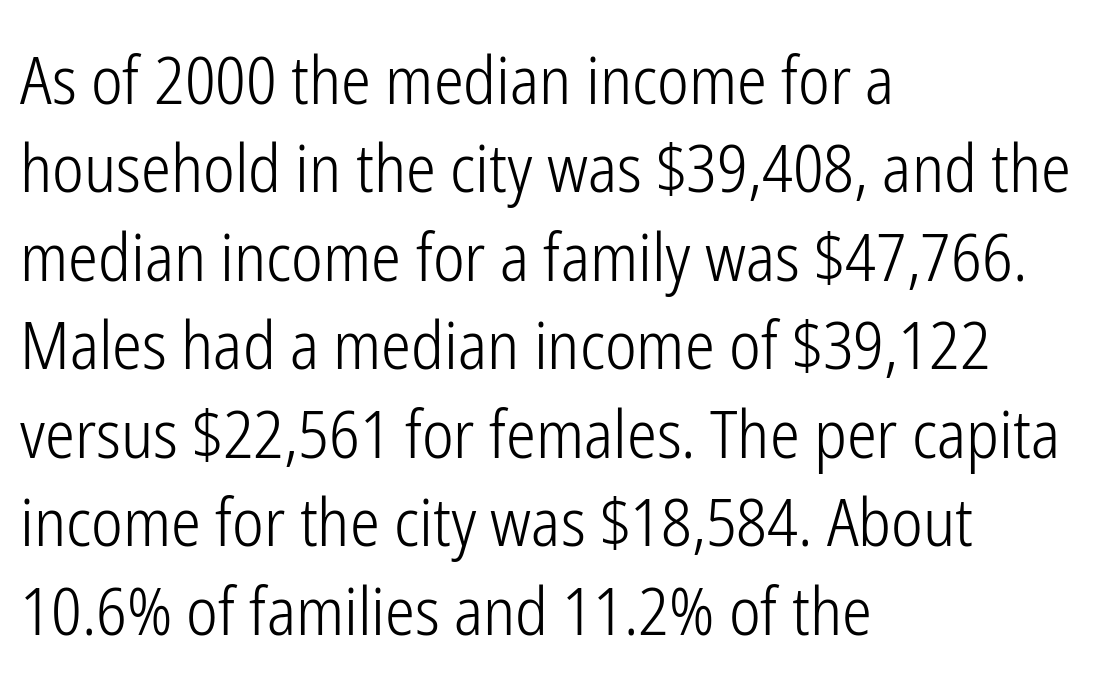
Q: Is the text bold? A: No.
Q: Is the text italic (slanted)? A: No, it is upright.
Q: Is the typeface a serif or a sans-serif typeface? A: Sans-serif.
Q: Is the text underlined? A: No.
Q: How is the paragraph aligned? A: Left-aligned.
Q: Is the spacing between letters normal or unusually wide? A: Normal.
Q: Is the spacing between lines tight, normal or loose? A: Normal.
Q: Width (condensed, normal, or wide)? A: Condensed.
Q: Stroke contrast? A: Low.
Q: x-height? A: Medium.
Q: Monospaced? A: No.
